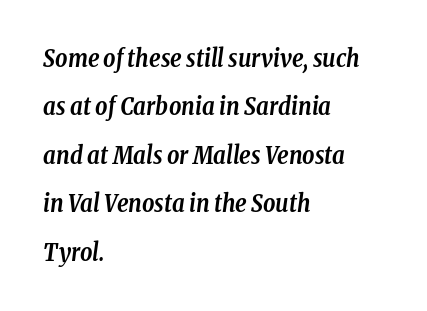
A classic flush-left, rag-right setting is used for this passage. What weight is shown? A full bold with thick strokes. The line texture is even and compact thanks to regular tracking. This block would shrink considerably if given ordinary leading; it's expanded now.
